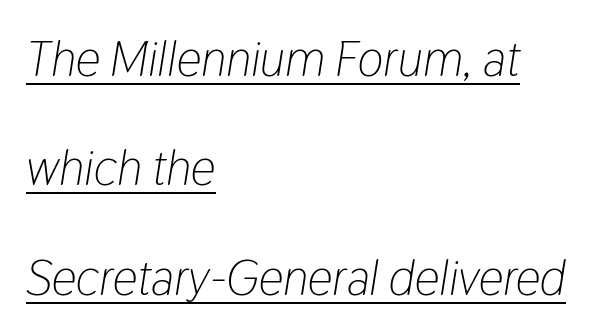
A typesetter would call this proportional, since set widths differ per character. Bold? No — there's no thickening of the strokes. The words here are underlined. Reading down the column, the eye jumps a long way to each next line.
